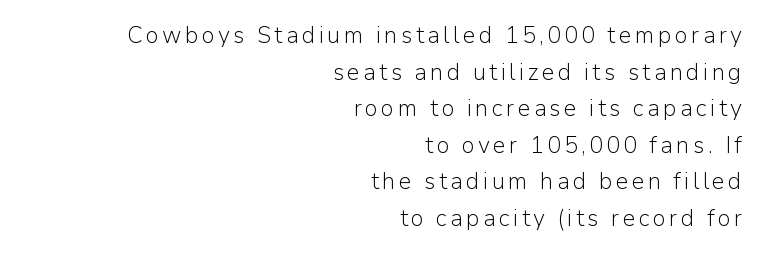
The image shows 23 px text type, upright; set right-aligned, normal line spacing (1.59x), not underlined.
